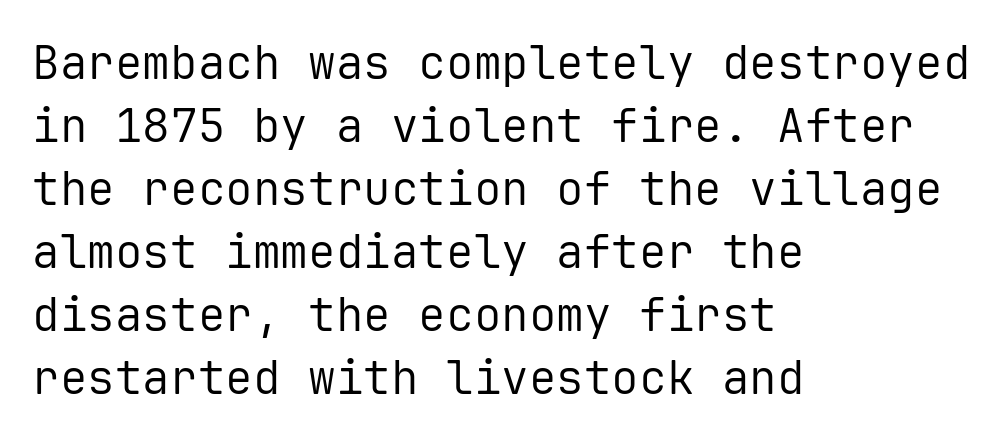
Horizontal alignment here is leftward, the default for most running prose. This block has exactly the height ordinary leading produces. The glyphs in this specimen are sans serif. This sample uses an upright cut, with every glyph sitting square on the baseline.
